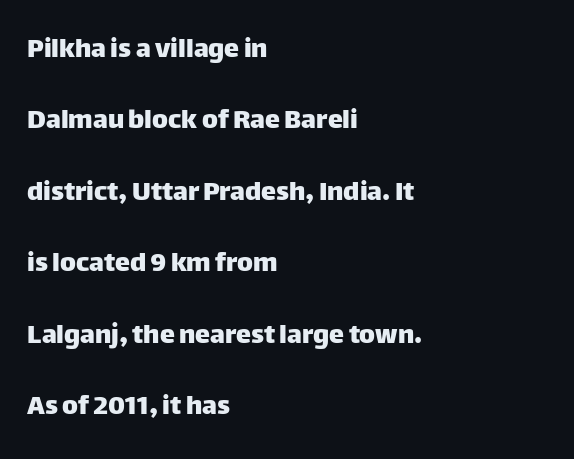
Posture: straight, roman, zero tilt. Serifs: no, the terminals of the letterforms are clean. Looks like regular typesetting: each glyph gets only the width it needs. Short note: letters normally spaced. The compositor pushed each line to the left boundary. Nobody drew a line under any word here.
